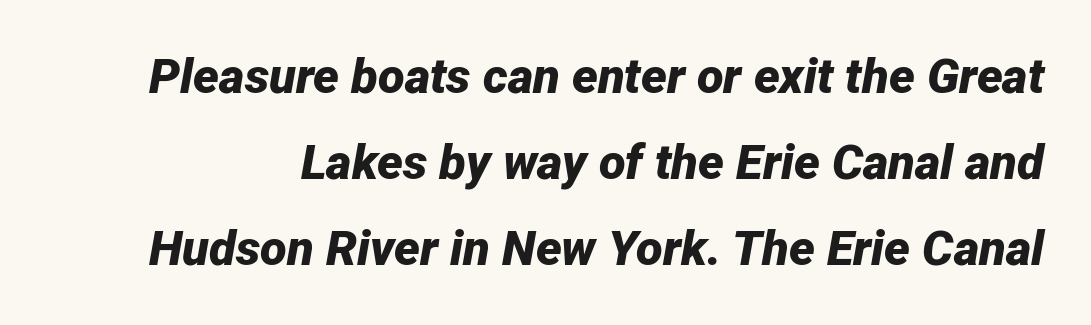
Q: Is the text bold? A: Yes.
Q: Is the text italic (slanted)? A: Yes, it leans right by about 12 degrees.
Q: Is the text underlined? A: No.
Q: Is the spacing between letters normal or unusually wide? A: Normal.
Q: Width (condensed, normal, or wide)? A: Normal.
Q: Stroke contrast? A: Low.
Q: x-height? A: Medium.
Q: Monospaced? A: No.
